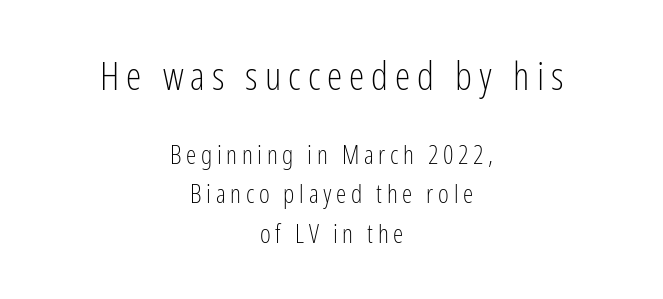
The image shows 39 px light, condensed sans-serif type, upright; set centered, normal line spacing (1.51x), not underlined; the first (top) block is 1.5x larger; low stroke contrast and a medium x-height.
